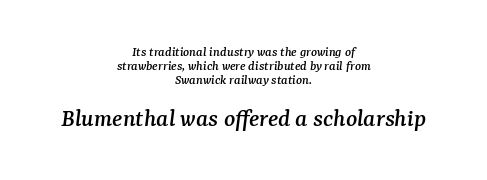
{"italic": "yes", "lean": "right", "slant_degrees": 7, "underline": "no", "align": "center", "line_spacing": "tight", "line_spacing_ratio": 0.99, "letter_spacing": "normal", "letter_spacing_em": 0.0, "larger_block": "second", "size_ratio": 1.86, "glyph_px": 26}
